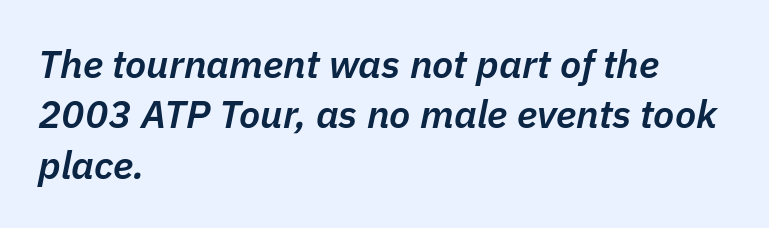
{"italic": "yes", "lean": "right", "slant_degrees": 11, "bold": "semi", "weight": "semibold", "width": "normal", "stroke_contrast": "low", "x_height": "medium", "monospaced": "no", "underline": "no", "align": "left", "line_spacing": "normal", "line_spacing_ratio": 1.29, "letter_spacing": "normal", "letter_spacing_em": 0.0, "glyph_px": 39}
